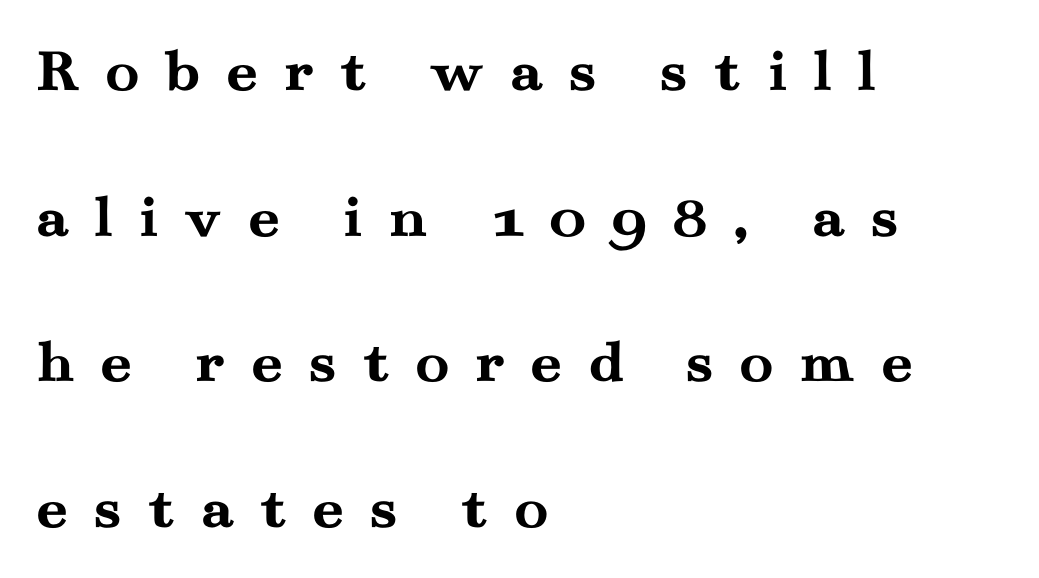
{"serif": "yes", "italic": "no", "bold": "yes", "weight": "semibold", "width": "wide", "stroke_contrast": "medium", "x_height": "small", "monospaced": "no", "underline": "no", "align": "left", "line_spacing": "loose", "line_spacing_ratio": 2.31, "letter_spacing": "wide", "letter_spacing_em": 0.39, "glyph_px": 63}
